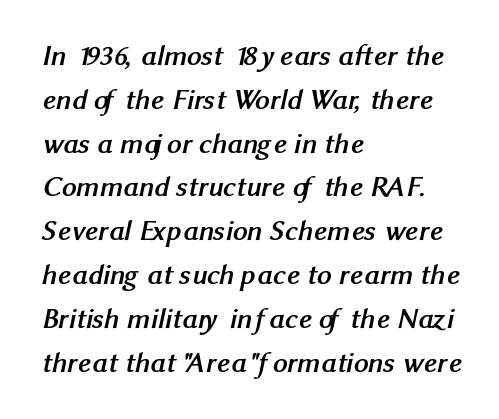
{"serif": "no", "bold": "yes", "weight": "semibold", "width": "normal", "stroke_contrast": "medium", "x_height": "medium", "monospaced": "no", "underline": "no", "align": "left", "line_spacing": "normal", "line_spacing_ratio": 1.51, "letter_spacing": "normal", "letter_spacing_em": 0.0, "glyph_px": 29}
